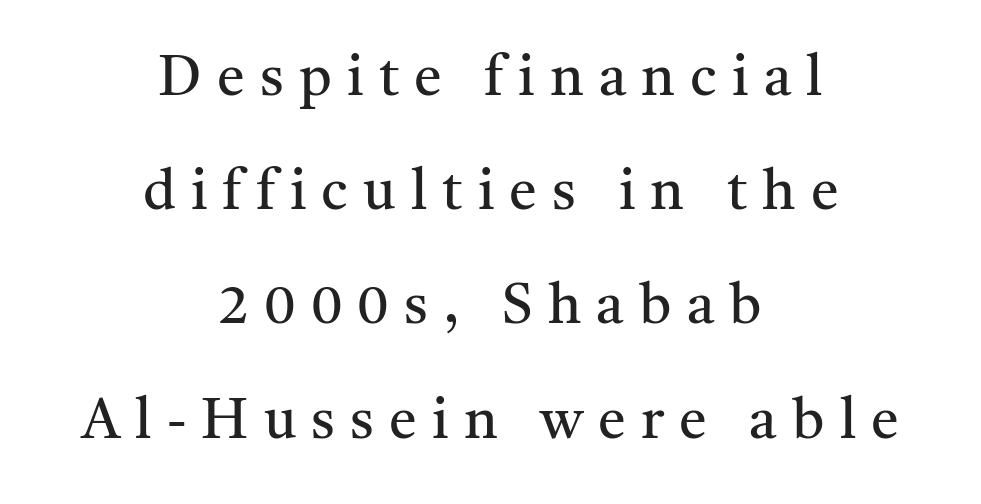
Q: Is the text bold? A: No.
Q: Is the text italic (slanted)? A: No, it is upright.
Q: Is the typeface a serif or a sans-serif typeface? A: Serif.
Q: Is the text underlined? A: No.
Q: How is the paragraph aligned? A: Centered.
Q: Is the spacing between letters normal or unusually wide? A: Unusually wide.
Q: Is the spacing between lines tight, normal or loose? A: Loose.
Q: Width (condensed, normal, or wide)? A: Normal.
Q: Stroke contrast? A: Medium.
Q: x-height? A: Medium.
Q: Monospaced? A: No.
